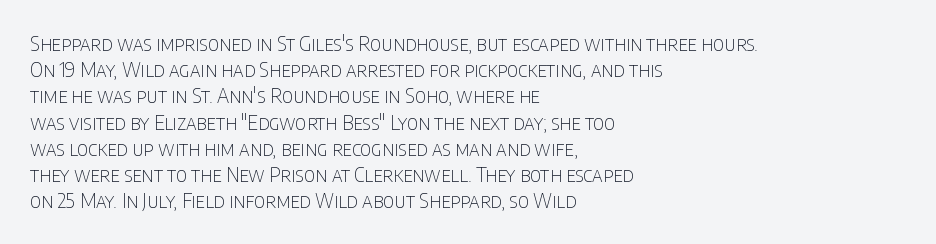
Q: Is the text bold? A: No.
Q: Is the text italic (slanted)? A: No, it is upright.
Q: Is the text underlined? A: No.
Q: How is the paragraph aligned? A: Left-aligned.
Q: Is the spacing between letters normal or unusually wide? A: Normal.
Q: Is the spacing between lines tight, normal or loose? A: Normal.
